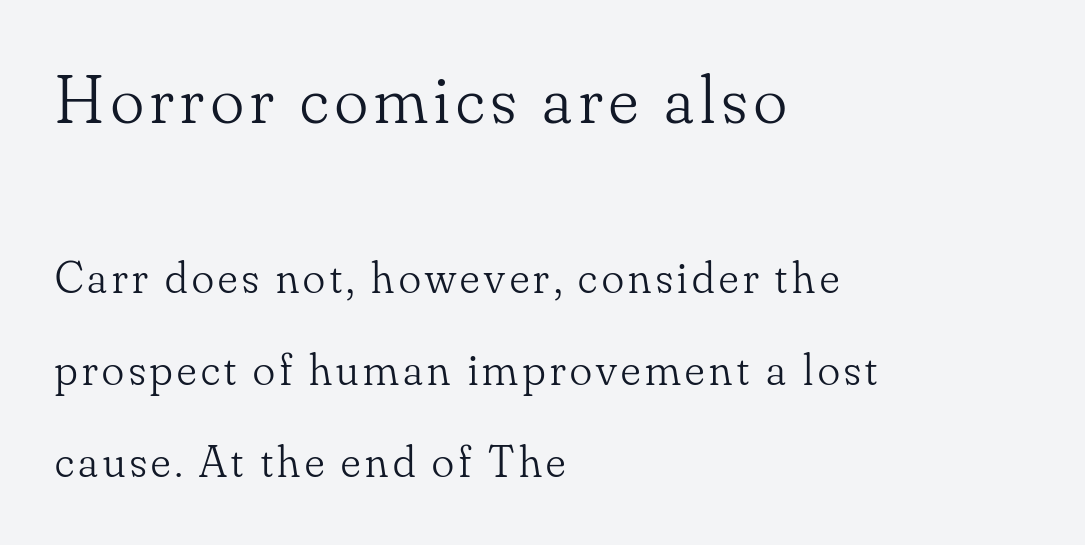
{"serif": "yes", "italic": "no", "bold": "no", "weight": "light", "width": "normal", "stroke_contrast": "low", "x_height": "small", "monospaced": "no", "underline": "no", "align": "left", "line_spacing": "loose", "line_spacing_ratio": 2.0, "larger_block": "first", "size_ratio": 1.5, "glyph_px": 69}
